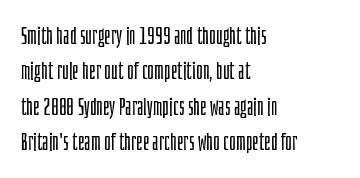
The face looks like a standard text weight, possibly lighter. Vertical strokes here are truly vertical. These lines keep a tight, regular rhythm from letter to letter. Leading matches the norm, producing a regular column. Left-aligned paragraph, ragged on the right. The space directly below the letters is spotless.
